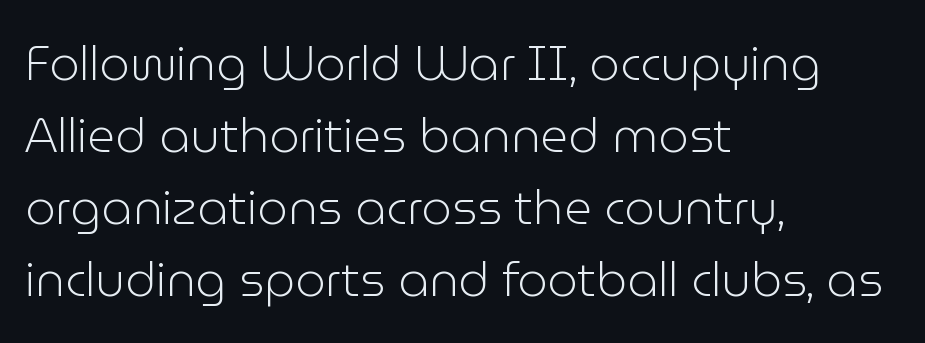
The image shows 48 px light sans-serif type, upright; set left-aligned, normal line spacing (1.5x), normal letter spacing, not underlined; low stroke contrast and a medium x-height.
